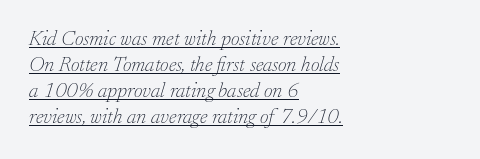
The image shows 21 px text type, italic (leaning right); set left-aligned, line spacing 1.24x, normal letter spacing, underlined.
